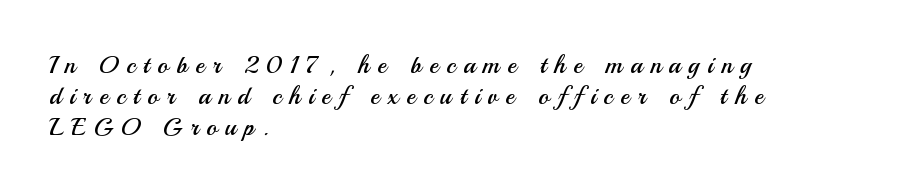
{"bold": "no", "underline": "no", "align": "left", "line_spacing_ratio": 1.24, "letter_spacing": "wide", "letter_spacing_em": 0.32, "glyph_px": 25}
